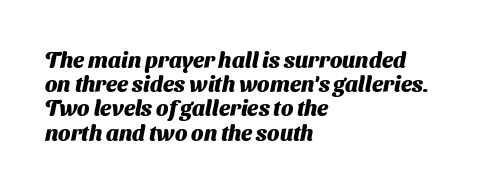
No word sits above an underline. These lines carry a lot of weight — the face is fully bold. Leading is clearly below the norm, producing a dense column. The horizontal fit of the characters is conventional and even. Notice how the passage keeps a crisp vertical edge on the left only.
